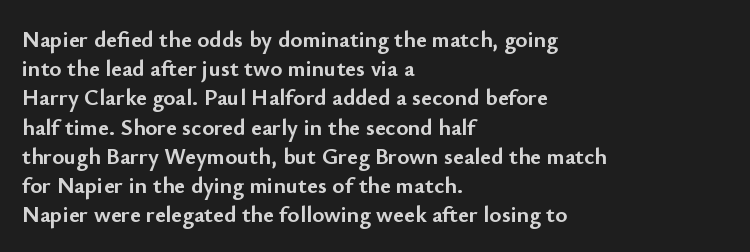
Q: Is the text bold? A: Yes.
Q: Is the text italic (slanted)? A: No, it is upright.
Q: Is the text underlined? A: No.
Q: How is the paragraph aligned? A: Left-aligned.
Q: Is the spacing between letters normal or unusually wide? A: Normal.
Q: Is the spacing between lines tight, normal or loose? A: Normal.
